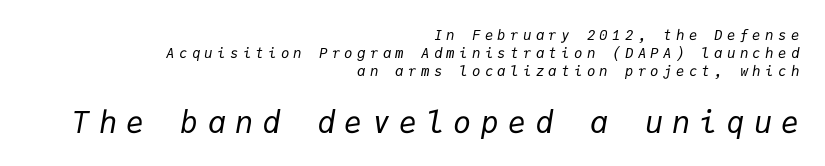
Q: Is the text bold? A: No.
Q: Is the text italic (slanted)? A: Yes, it leans right by about 9 degrees.
Q: Is the text underlined? A: No.
Q: How is the paragraph aligned? A: Right-aligned.
Q: Is the spacing between letters normal or unusually wide? A: Unusually wide.
Q: Is the spacing between lines tight, normal or loose? A: Normal.
Q: Which block of text is set in a larger size, the first (top) or the second (bottom)? A: The second (bottom) one.
Q: Width (condensed, normal, or wide)? A: Normal.
Q: Stroke contrast? A: Low.
Q: x-height? A: Medium.
Q: Monospaced? A: Yes.
